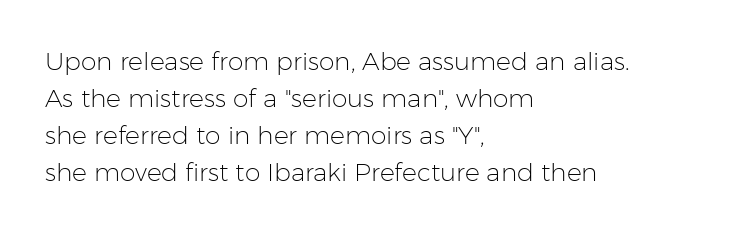
The image shows 25 px text type, upright; set left-aligned, normal line spacing (1.48x), normal letter spacing, not underlined.
